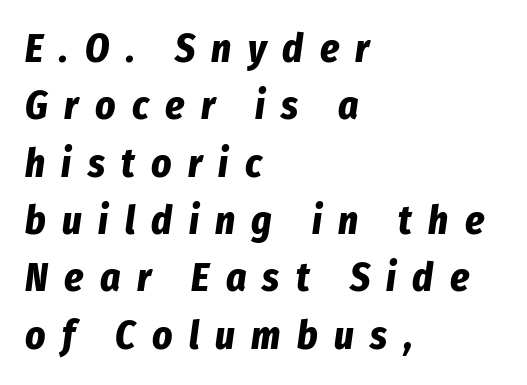
The glyphs have the mass of a bold cut. Glyph-to-glyph distance is far greater than everyday printed text. Leading: standard. The passage shown is not underscored anywhere. Characters are canted at an angle relative to the baseline's perpendicular. These lines stack with their left ends in a neat column.
